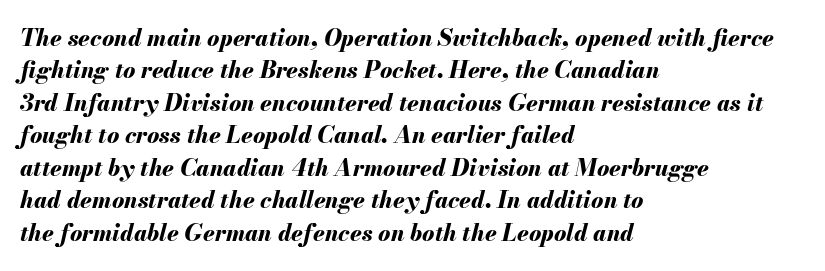
Q: Is the text bold? A: Yes.
Q: Is the text italic (slanted)? A: Yes, it leans right by about 13 degrees.
Q: Is the text underlined? A: No.
Q: How is the paragraph aligned? A: Left-aligned.
Q: Is the spacing between letters normal or unusually wide? A: Normal.
Q: Is the spacing between lines tight, normal or loose? A: Normal.
